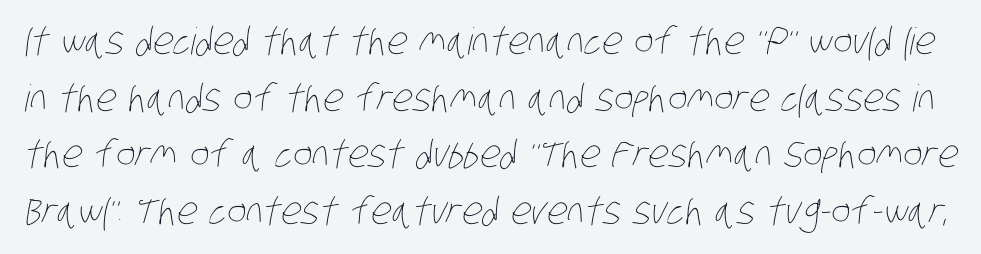
{"bold": "no", "weight": "thin", "width": "condensed", "stroke_contrast": "low", "x_height": "large", "monospaced": "no", "underline": "no", "line_spacing": "normal", "line_spacing_ratio": 1.53, "letter_spacing": "normal", "letter_spacing_em": 0.0, "glyph_px": 37}
